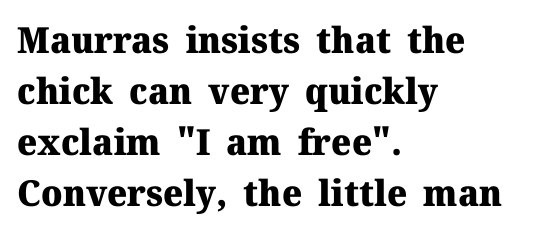
Q: Is the text bold? A: Yes.
Q: Is the text italic (slanted)? A: No, it is upright.
Q: Is the typeface a serif or a sans-serif typeface? A: Serif.
Q: Is the text underlined? A: No.
Q: How is the paragraph aligned? A: Left-aligned.
Q: Is the spacing between letters normal or unusually wide? A: Normal.
Q: Is the spacing between lines tight, normal or loose? A: Normal.
Q: Width (condensed, normal, or wide)? A: Normal.
Q: Stroke contrast? A: Medium.
Q: x-height? A: Medium.
Q: Monospaced? A: No.
